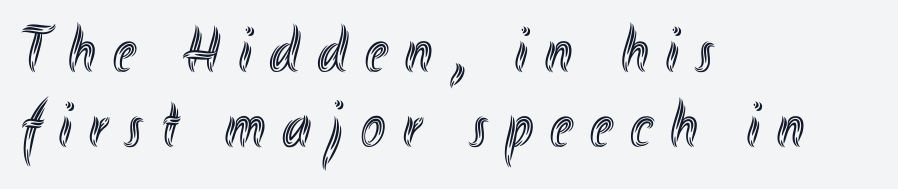
Q: Is the text italic (slanted)? A: Yes.
Q: Is the text underlined? A: No.
Q: How is the paragraph aligned? A: Left-aligned.
Q: Is the spacing between letters normal or unusually wide? A: Unusually wide.
Q: Width (condensed, normal, or wide)? A: Condensed.
Q: x-height? A: Small.
Q: Monospaced? A: No.
